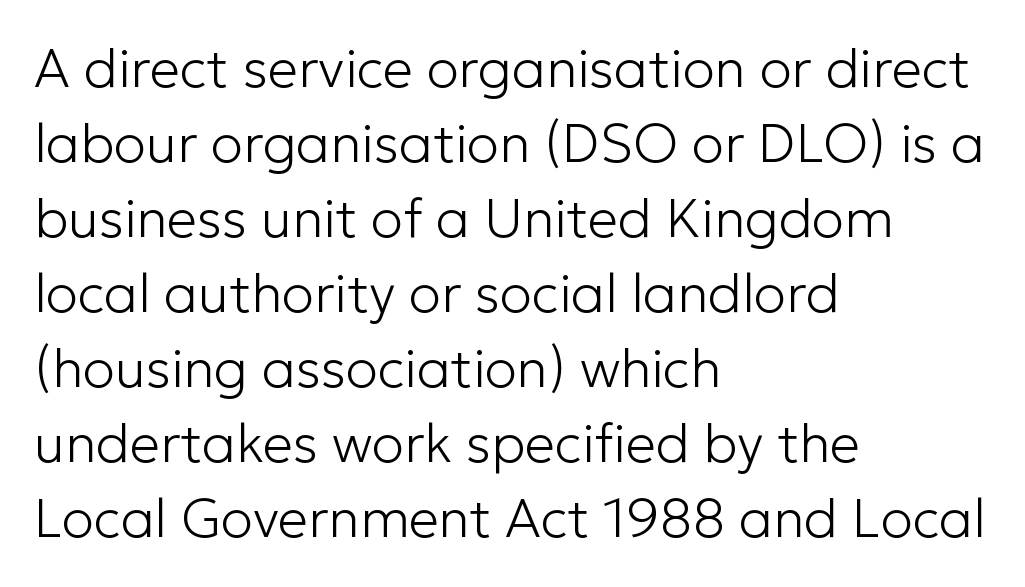
Q: Is the text bold? A: No.
Q: Is the text italic (slanted)? A: No, it is upright.
Q: Is the typeface a serif or a sans-serif typeface? A: Sans-serif.
Q: Is the text underlined? A: No.
Q: How is the paragraph aligned? A: Left-aligned.
Q: Is the spacing between letters normal or unusually wide? A: Normal.
Q: Is the spacing between lines tight, normal or loose? A: Normal.
Q: Width (condensed, normal, or wide)? A: Normal.
Q: Stroke contrast? A: Low.
Q: x-height? A: Medium.
Q: Monospaced? A: No.
